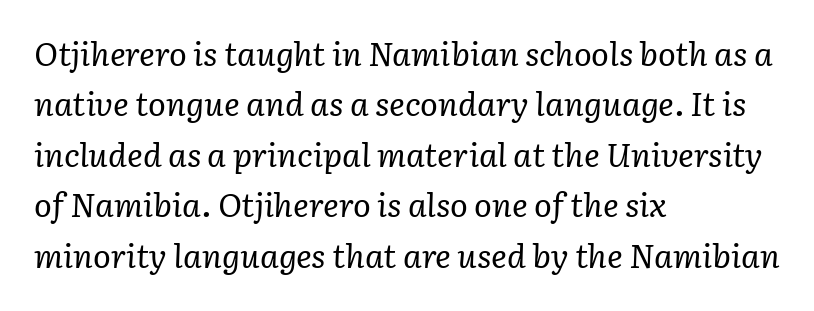
The characters display serif detailing at their extremities. Leading matches the norm, producing a regular column. Emphasis-style slanted type is in use. The cut favours lightness, reaching ordinary text weight at its darkest.
